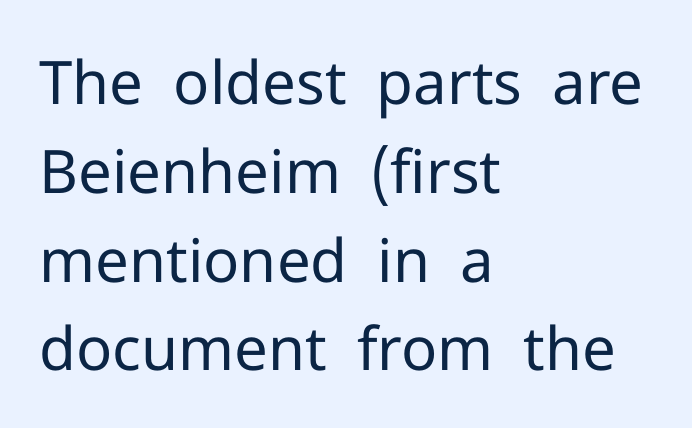
The image shows 60 px regular-weight sans-serif type, upright; set left-aligned, normal line spacing (1.48x), normal letter spacing, not underlined; low stroke contrast and a medium x-height.
